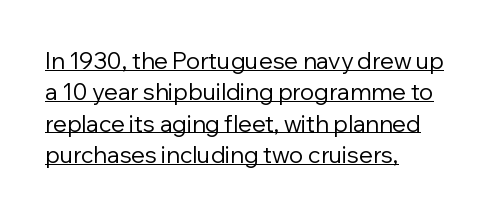
Typeset ragged right — the left edge is the straight one. No extra ink here — the face is not bold. This sample uses an upright cut, with every glyph sitting square on the baseline. In designer terms, the underline attribute is active on this setting.
